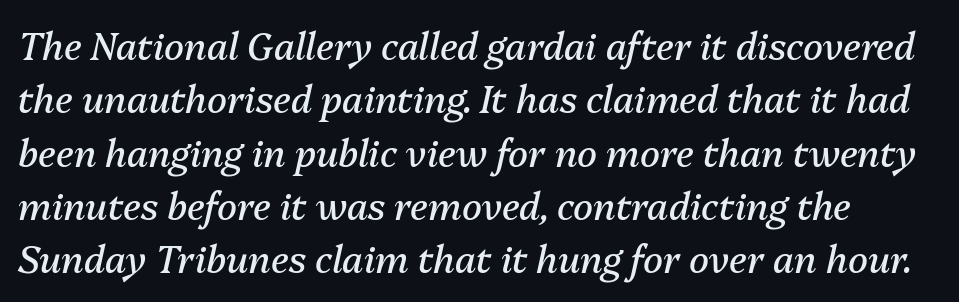
You could not count columns in this text — the font is proportionally spaced. You could call the tracking neutral — neither tight nor loose. The strokes are not fattened; the text isn't bold. The words here are not underlined.
